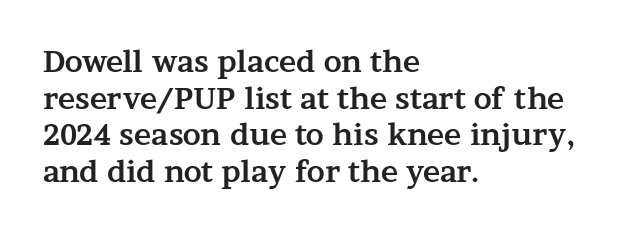
{"serif": "yes", "italic": "no", "bold": "yes", "weight": "bold", "width": "wide", "stroke_contrast": "medium", "x_height": "medium", "monospaced": "no", "underline": "no", "align": "left", "line_spacing": "normal", "line_spacing_ratio": 1.26, "letter_spacing": "normal", "letter_spacing_em": 0.0, "glyph_px": 29}
